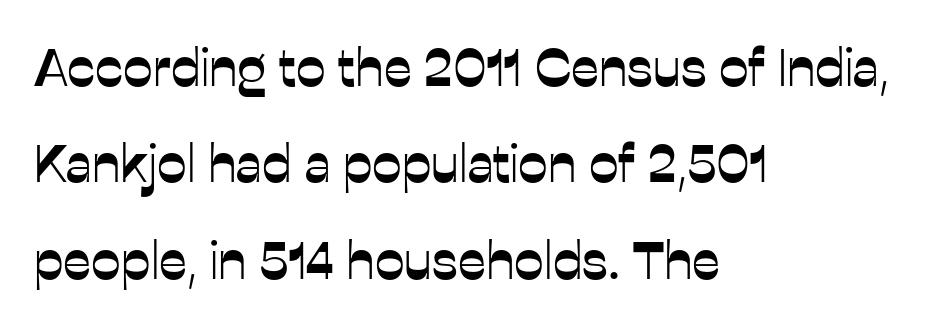
Rule under the text: the space is simply empty. Observe the ordinary spacing: letters are neighbours, not strangers. These lines are set flush left with a ragged right edge. Spacing verdict: proportional, widths tailored to each character. Italic? Not at all — the glyphs are vertical. The designer went with a sans here, leaving each stem footless.
